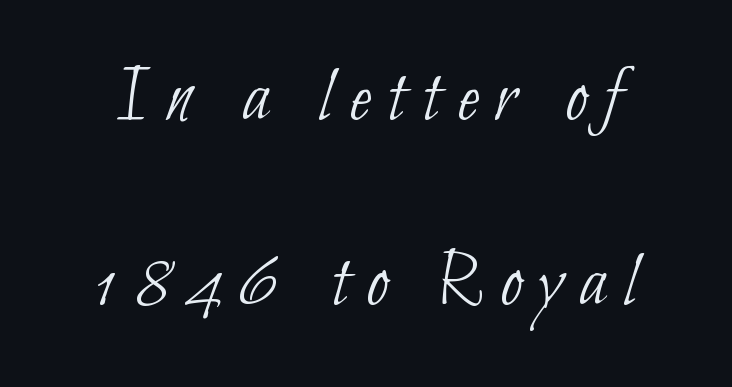
Q: Is the text bold? A: No.
Q: Is the typeface a serif or a sans-serif typeface? A: Sans-serif.
Q: Is the text underlined? A: No.
Q: Is the spacing between letters normal or unusually wide? A: Unusually wide.
Q: Is the spacing between lines tight, normal or loose? A: Loose.
Q: Width (condensed, normal, or wide)? A: Condensed.
Q: Stroke contrast? A: Low.
Q: x-height? A: Small.
Q: Monospaced? A: No.
